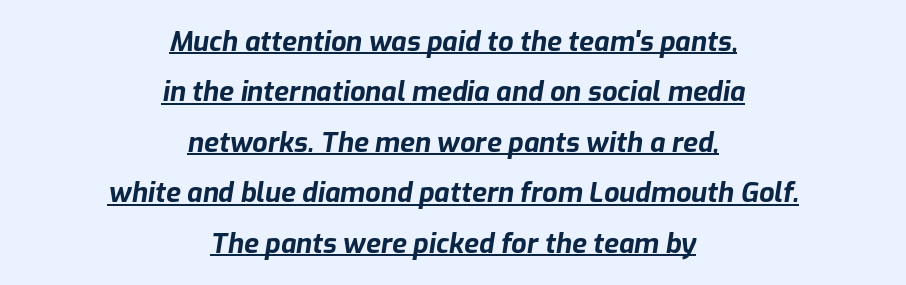
{"italic": "yes", "lean": "right", "slant_degrees": 9, "bold": "yes", "underline": "yes", "align": "center", "line_spacing_ratio": 1.87, "letter_spacing": "normal", "letter_spacing_em": 0.0, "glyph_px": 27}
